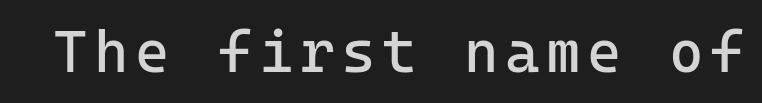
To sum up the face: it is a sans, with no serifs. The strokes are not fattened; the text isn't bold. Descenders hang freely into open space. Notice how the stems are strictly vertical — no italics here.
